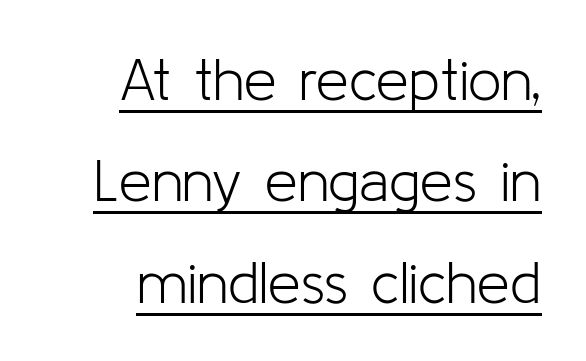
{"serif": "no", "italic": "no", "bold": "no", "weight": "light", "width": "normal", "stroke_contrast": "low", "x_height": "medium", "monospaced": "no", "underline": "yes", "line_spacing_ratio": 1.72, "letter_spacing": "normal", "letter_spacing_em": 0.0, "glyph_px": 59}
